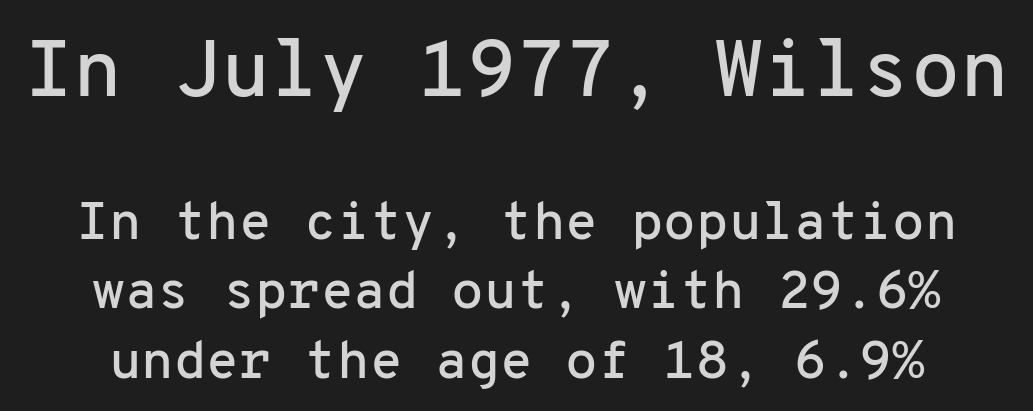
The image shows 80 px sans-serif type, upright, monospaced; set centered, normal line spacing (1.31x), normal letter spacing, not underlined; the first (top) block is 1.51x larger; low stroke contrast and a medium x-height.
